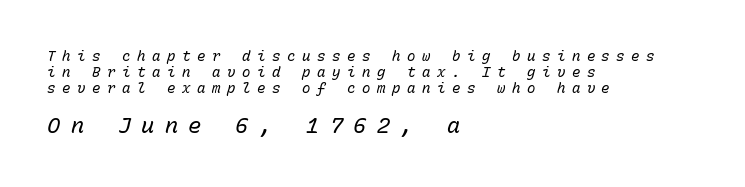
The image shows 22 px text type, italic (leaning right); set left-aligned, tight line spacing (1.13x), unusually wide letter spacing (+0.47 em), not underlined; the second (bottom) block is 1.57x larger.
